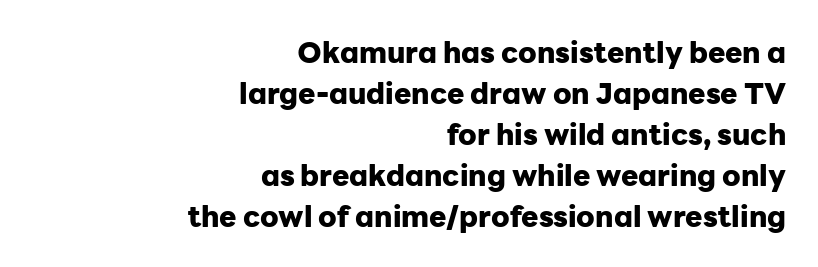
{"serif": "no", "italic": "no", "bold": "yes", "weight": "heavy", "width": "normal", "stroke_contrast": "low", "x_height": "medium", "monospaced": "no", "underline": "no", "align": "right", "line_spacing": "normal", "line_spacing_ratio": 1.41, "letter_spacing": "normal", "letter_spacing_em": 0.0, "glyph_px": 29}
